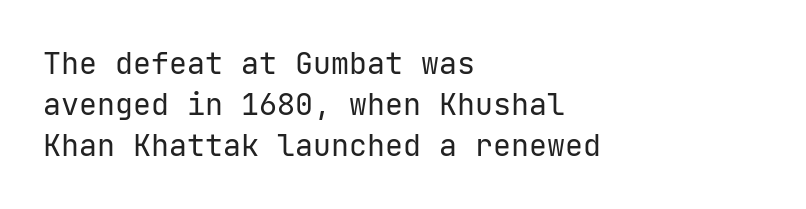
Q: Is the text bold? A: No.
Q: Is the text italic (slanted)? A: No, it is upright.
Q: Is the typeface a serif or a sans-serif typeface? A: Sans-serif.
Q: Is the text underlined? A: No.
Q: How is the paragraph aligned? A: Left-aligned.
Q: Is the spacing between letters normal or unusually wide? A: Normal.
Q: Is the spacing between lines tight, normal or loose? A: Normal.
Q: Width (condensed, normal, or wide)? A: Normal.
Q: Stroke contrast? A: Low.
Q: x-height? A: Medium.
